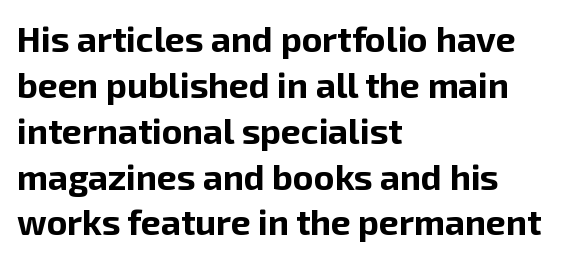
{"serif": "no", "italic": "no", "bold": "yes", "weight": "bold", "width": "normal", "stroke_contrast": "low", "x_height": "medium", "monospaced": "no", "underline": "no", "align": "left", "line_spacing": "normal", "line_spacing_ratio": 1.31, "letter_spacing": "normal", "letter_spacing_em": 0.0, "glyph_px": 35}
